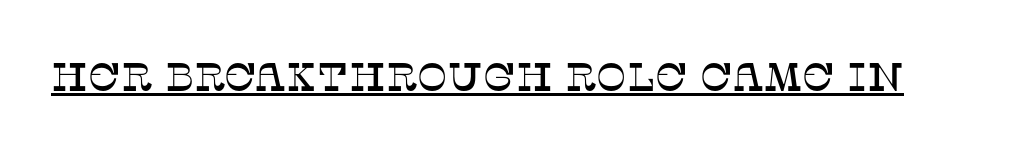
Is this a fixed-width face? No — the glyphs have proportional, varying widths. Every stem runs plumb, perpendicular to the baseline. Tracking here is standard; glyphs follow each other at the usual distance. I'd call this a serif setting — the letters wear small feet. A typographer would call this underscored text.
